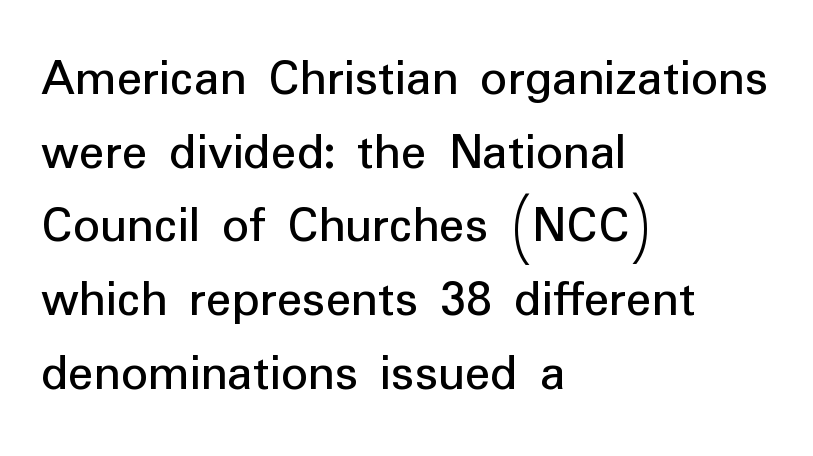
The image shows 53 px sans-serif type, upright; set left-aligned, normal line spacing (1.39x), normal letter spacing, not underlined; low stroke contrast and a medium x-height.
